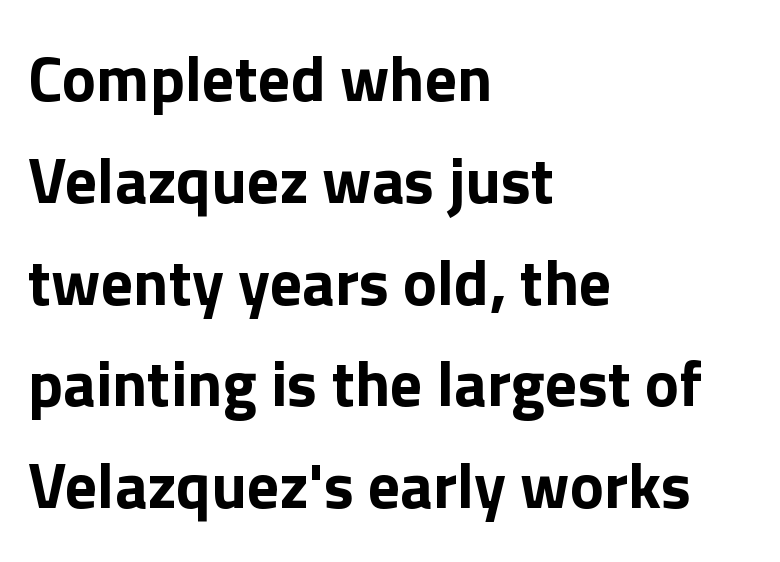
Ordinary non-slanted type is in use. The passage shown is typed in a proportional face where columns would drift. Regular leading. The type is set solid horizontally, with unmodified tracking.
